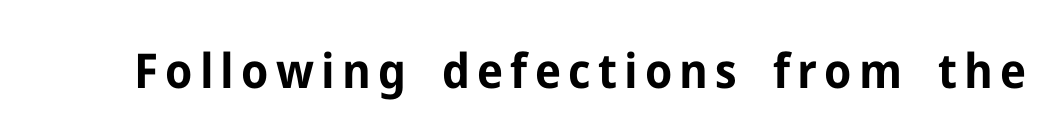
Q: Is the text bold? A: Yes.
Q: Is the text italic (slanted)? A: No, it is upright.
Q: Is the typeface a serif or a sans-serif typeface? A: Sans-serif.
Q: Is the text underlined? A: No.
Q: Width (condensed, normal, or wide)? A: Normal.
Q: Stroke contrast? A: Low.
Q: x-height? A: Medium.
Q: Monospaced? A: No.
